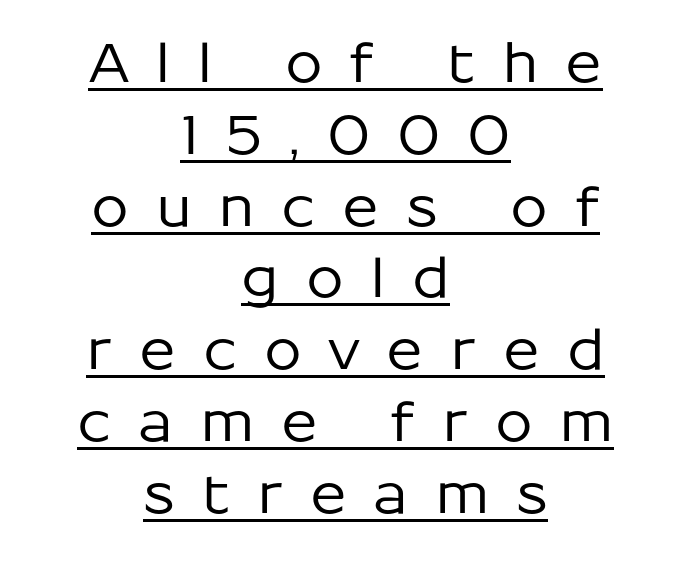
These lines are centered, leaving both edges ragged. Emphasis is given by a line drawn under the lettering. The space between consecutive lines is moderate. These lines were composed using upright roman letters. Is this a fixed-width face? No — the glyphs have proportional, varying widths. The tracking reads as deliberately expanded to a designer's eye.
